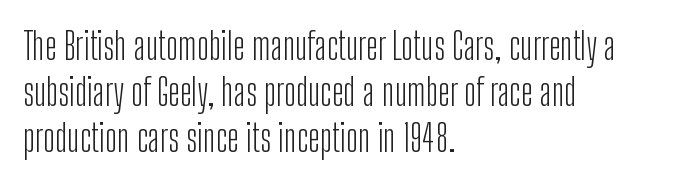
{"serif": "no", "italic": "no", "bold": "no", "weight": "light", "width": "condensed", "stroke_contrast": "low", "x_height": "medium", "monospaced": "no", "underline": "no", "align": "left", "line_spacing": "normal", "line_spacing_ratio": 1.25, "letter_spacing": "normal", "letter_spacing_em": 0.0, "glyph_px": 37}
